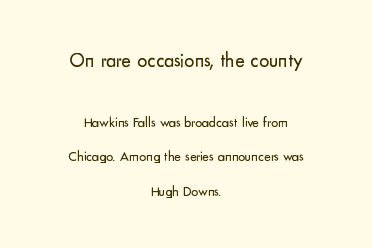
Q: Is the text bold? A: No.
Q: Is the text italic (slanted)? A: No, it is upright.
Q: Is the text underlined? A: No.
Q: How is the paragraph aligned? A: Centered.
Q: Is the spacing between letters normal or unusually wide? A: Normal.
Q: Is the spacing between lines tight, normal or loose? A: Loose.
Q: Which block of text is set in a larger size, the first (top) or the second (bottom)? A: The first (top) one.
